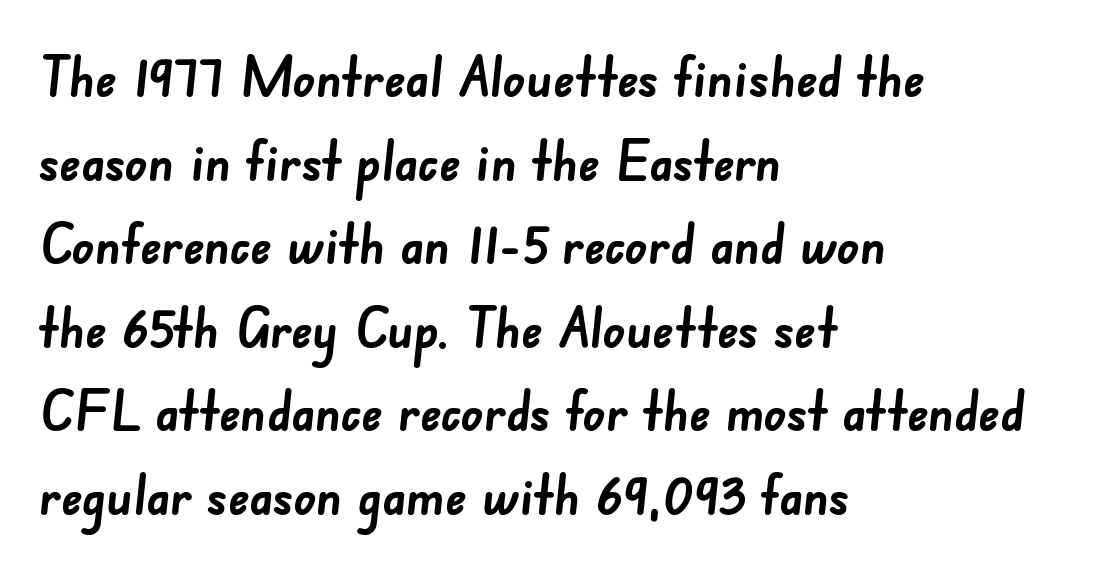
The image shows 55 px semibold sans-serif type; set left-aligned, normal line spacing (1.52x), normal letter spacing, not underlined; low stroke contrast and a small x-height.
